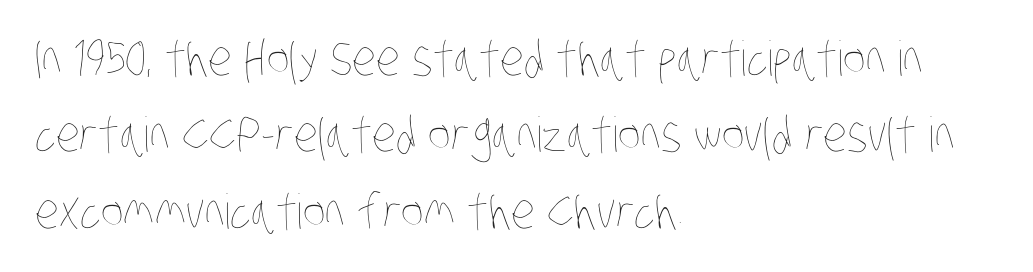
{"bold": "no", "weight": "thin", "width": "condensed", "stroke_contrast": "low", "x_height": "large", "monospaced": "no", "underline": "no", "align": "left", "line_spacing": "normal", "line_spacing_ratio": 1.59, "letter_spacing": "normal", "letter_spacing_em": 0.0, "glyph_px": 48}
